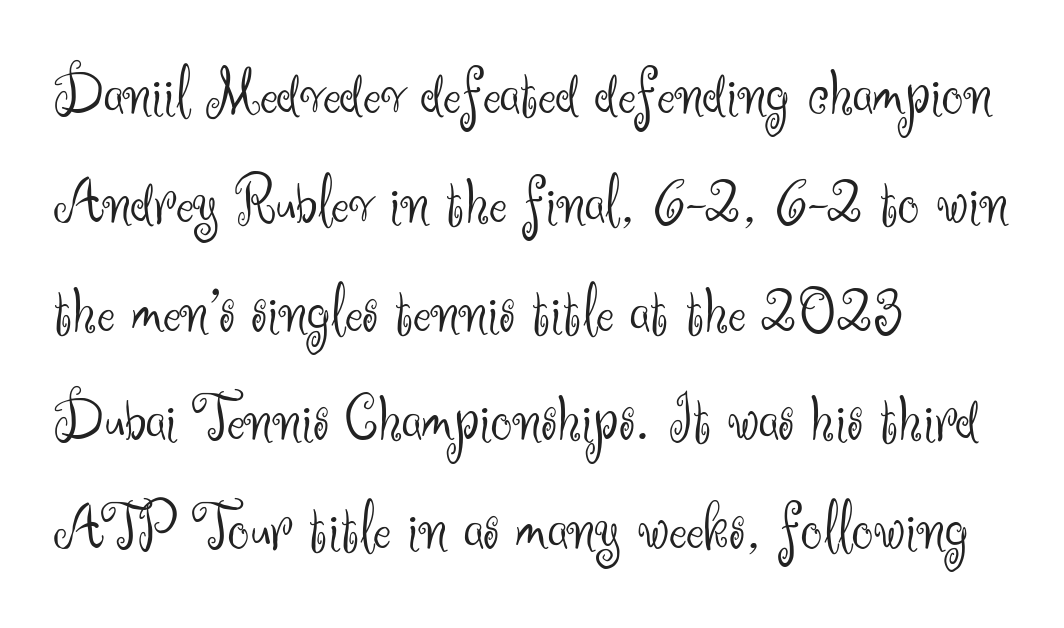
The image shows 68 px light sans-serif type, upright; set left-aligned, normal line spacing (1.6x), normal letter spacing, not underlined; medium stroke contrast and a small x-height.
